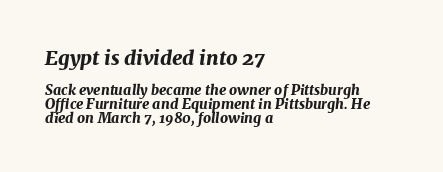
The rendering keeps characters at their native spacing. Designer's note — italics engaged. Clear beneath every line of the passage. The face used here appears at its bigger size in the upper chunk. Notice how the passage keeps a crisp vertical edge on the left only.
